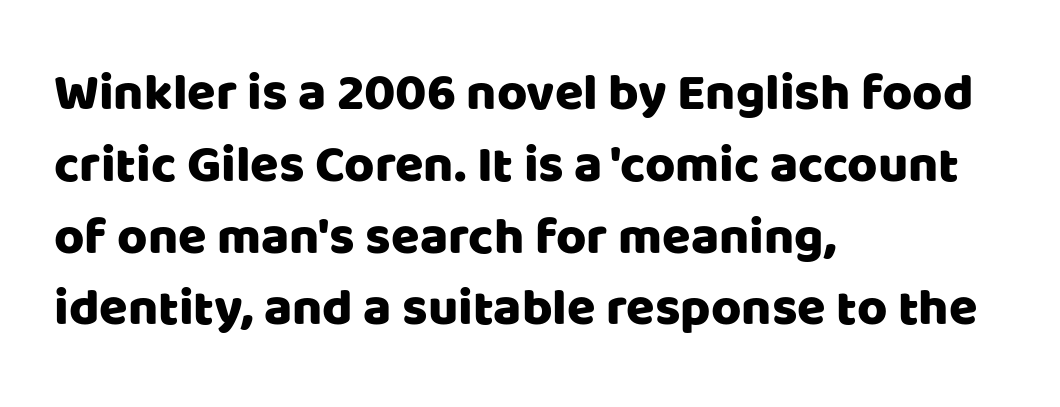
The foot of each line stays bare and open. Font category for this specimen: sans-serif. Varying glyph widths throughout — classic text-font behaviour. The text block is weighted toward the left margin, trailing off unevenly rightward. If you drew a line through each stem, it would be perfectly vertical. Nothing unusual about the tracking: characters are spaced as the font intends.
